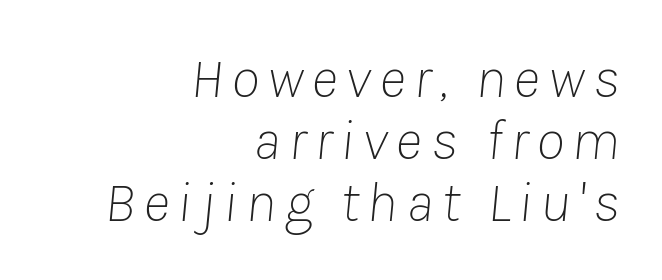
Is the type slanted? Yes — the strokes lean at a clear angle. A quiet, ordinary-to-light weight characterises the typeface. Is this a fixed-width face? No — the glyphs have proportional, varying widths. Short and long lines alike share a common ending point at right.
